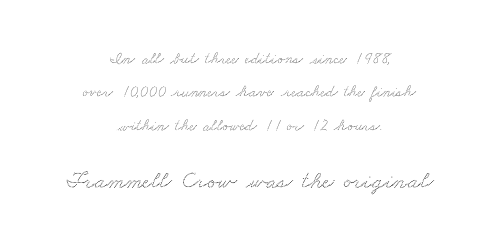
Q: Is the text underlined? A: No.
Q: How is the paragraph aligned? A: Centered.
Q: Is the spacing between letters normal or unusually wide? A: Normal.
Q: Is the spacing between lines tight, normal or loose? A: Loose.
Q: Which block of text is set in a larger size, the first (top) or the second (bottom)? A: The second (bottom) one.
